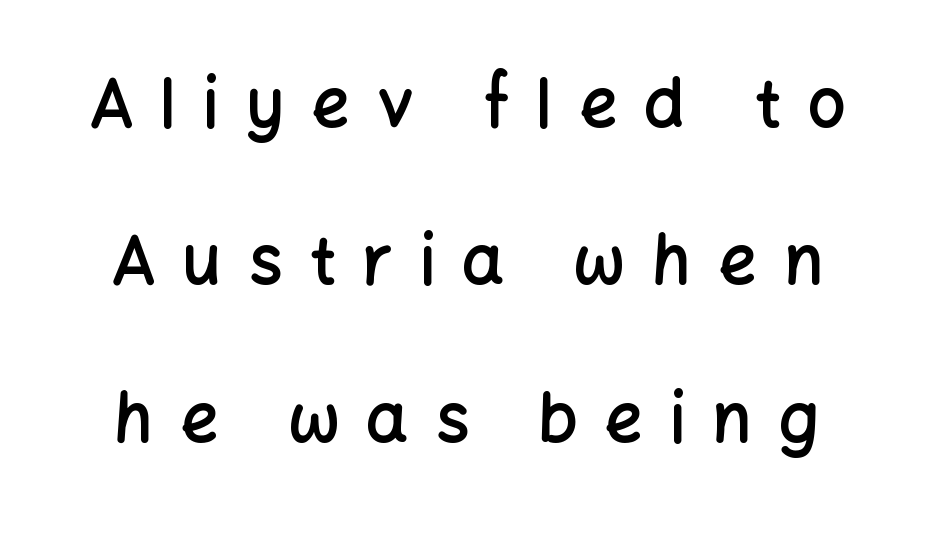
Q: Is the text bold? A: Semi-bold.
Q: Is the text italic (slanted)? A: No, it is upright.
Q: Is the typeface a serif or a sans-serif typeface? A: Sans-serif.
Q: Is the text underlined? A: No.
Q: Is the spacing between letters normal or unusually wide? A: Unusually wide.
Q: Is the spacing between lines tight, normal or loose? A: Loose.
Q: Width (condensed, normal, or wide)? A: Normal.
Q: Stroke contrast? A: Low.
Q: x-height? A: Medium.
Q: Monospaced? A: No.
